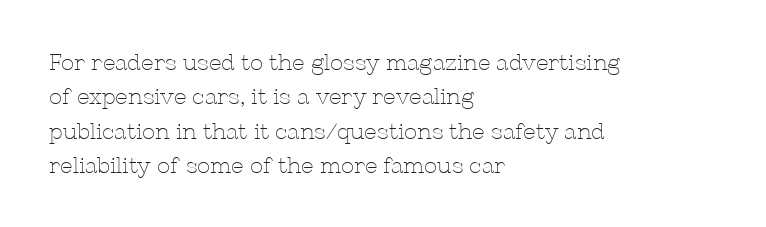
The specimen reads as upright at a glance. Is the stroke heavy? The answer is a plain regular-or-lighter. Clear beneath every line of the passage. Notice how descenders clear the ascenders below comfortably — that's standard leading.
